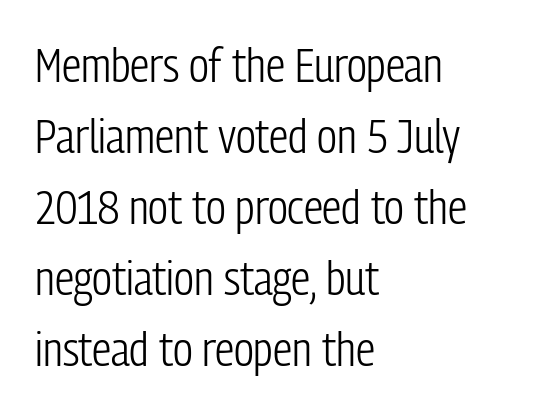
The image shows 48 px light, condensed sans-serif type, upright; set left-aligned, normal line spacing (1.48x), normal letter spacing, not underlined; low stroke contrast and a medium x-height.
